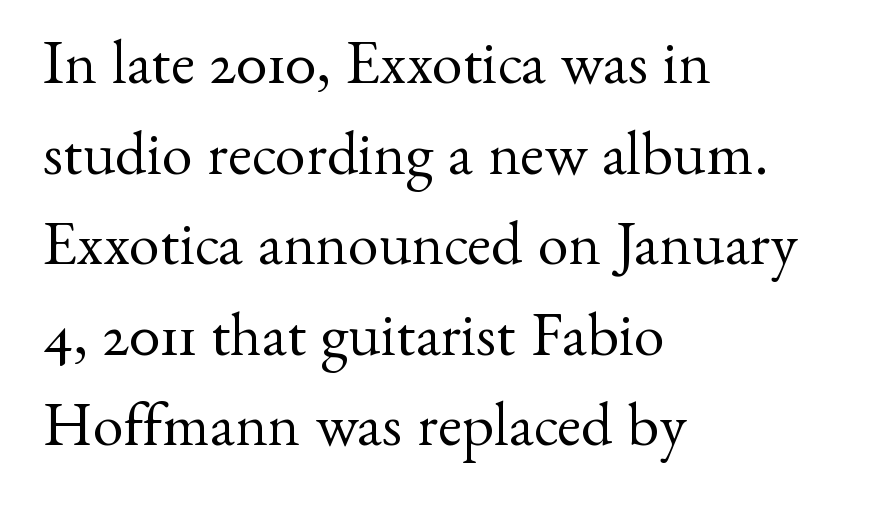
The rows are spaced the way most documents space them. The font sits on the lighter half of the weight spectrum, regular included. These lines were composed using upright roman letters. Visually the block forms a straight wall on the left and a jagged coastline on the right.
